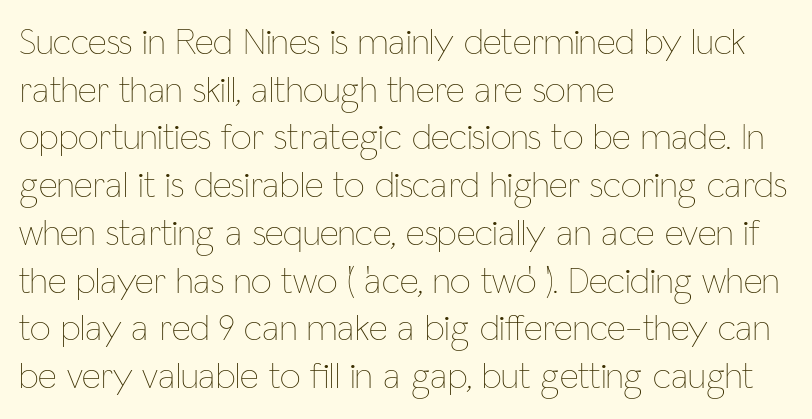
{"italic": "no", "bold": "no", "weight": "thin", "width": "condensed", "stroke_contrast": "low", "x_height": "medium", "monospaced": "no", "underline": "no", "align": "left", "line_spacing": "normal", "line_spacing_ratio": 1.29, "letter_spacing": "normal", "letter_spacing_em": 0.0, "glyph_px": 37}
